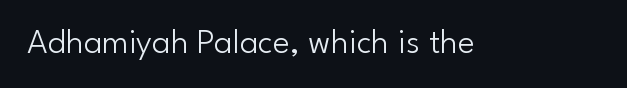
Q: Is the text bold? A: No.
Q: Is the text italic (slanted)? A: No, it is upright.
Q: Is the typeface a serif or a sans-serif typeface? A: Sans-serif.
Q: Is the text underlined? A: No.
Q: Is the spacing between letters normal or unusually wide? A: Normal.
Q: Width (condensed, normal, or wide)? A: Normal.
Q: Stroke contrast? A: Low.
Q: x-height? A: Small.
Q: Monospaced? A: No.
